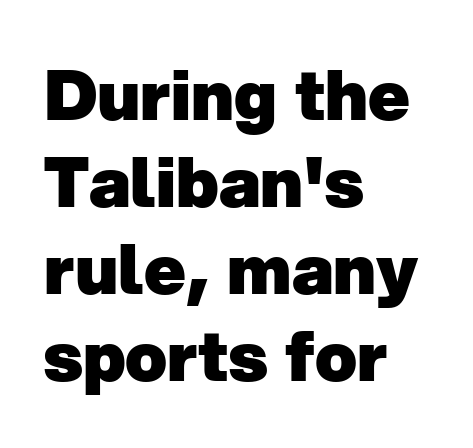
Q: Is the text bold? A: Yes.
Q: Is the typeface a serif or a sans-serif typeface? A: Sans-serif.
Q: Is the text underlined? A: No.
Q: How is the paragraph aligned? A: Left-aligned.
Q: Is the spacing between letters normal or unusually wide? A: Normal.
Q: Is the spacing between lines tight, normal or loose? A: Normal.
Q: Width (condensed, normal, or wide)? A: Normal.
Q: Stroke contrast? A: Low.
Q: x-height? A: Medium.
Q: Monospaced? A: No.
